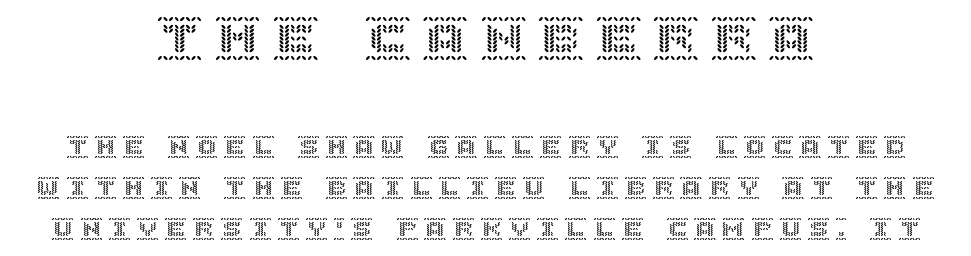
Characters follow at a spacing far wider than the type designer built in. The lines are quadded center. You can tell it's not italic because the verticals are truly vertical. Beneath every word, the page is bare.
